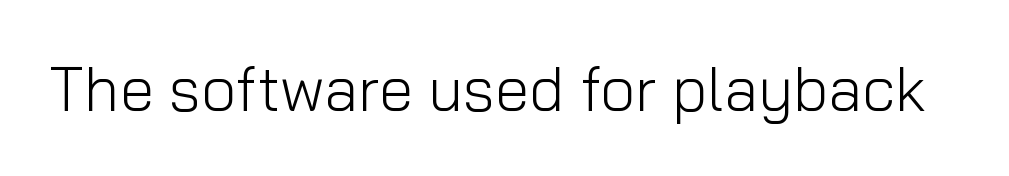
{"serif": "no", "italic": "no", "bold": "no", "weight": "light", "width": "normal", "stroke_contrast": "low", "x_height": "medium", "monospaced": "no", "underline": "no", "letter_spacing": "normal", "letter_spacing_em": 0.0, "glyph_px": 62}
